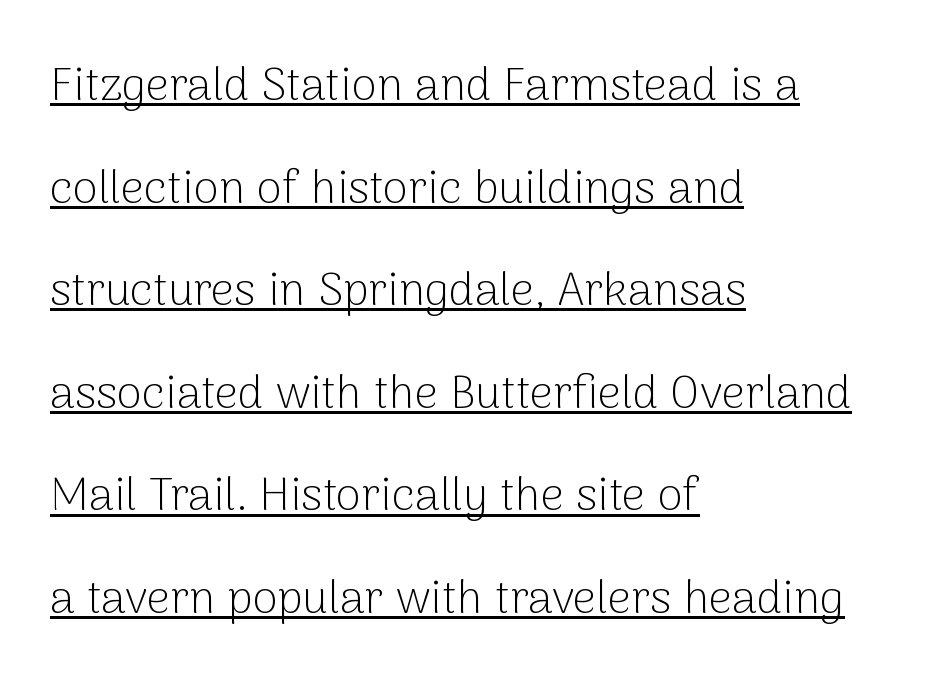
Q: Is the text bold? A: No.
Q: Is the text italic (slanted)? A: No, it is upright.
Q: Is the typeface a serif or a sans-serif typeface? A: Sans-serif.
Q: Is the text underlined? A: Yes.
Q: How is the paragraph aligned? A: Left-aligned.
Q: Is the spacing between letters normal or unusually wide? A: Normal.
Q: Is the spacing between lines tight, normal or loose? A: Loose.
Q: Width (condensed, normal, or wide)? A: Normal.
Q: Stroke contrast? A: Low.
Q: x-height? A: Medium.
Q: Monospaced? A: No.
